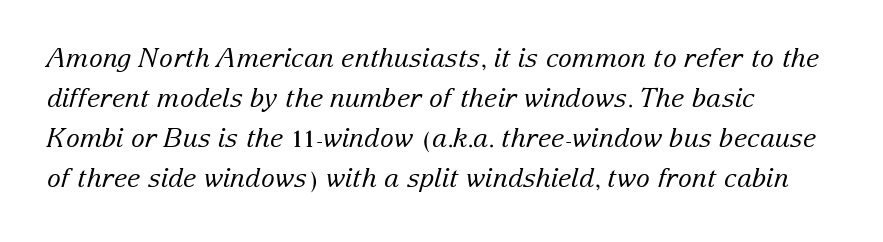
{"italic": "yes", "lean": "right", "slant_degrees": 15, "bold": "no", "underline": "no", "align": "left", "line_spacing": "normal", "line_spacing_ratio": 1.54, "letter_spacing": "normal", "letter_spacing_em": 0.0, "glyph_px": 26}
